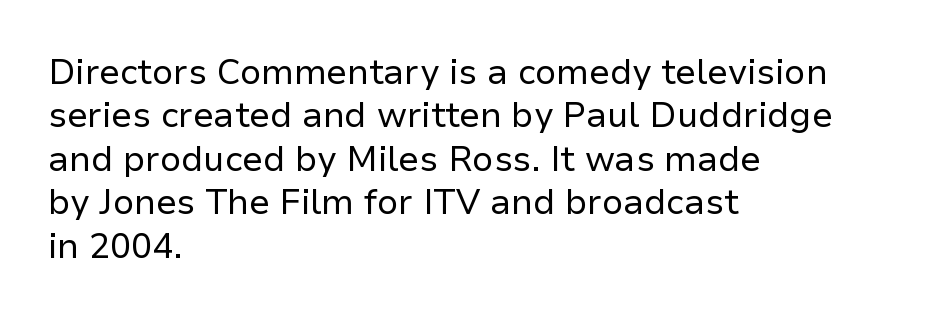
The image shows 35 px regular-weight sans-serif type, upright; set left-aligned, line spacing 1.24x, normal letter spacing, not underlined; low stroke contrast and a medium x-height.
